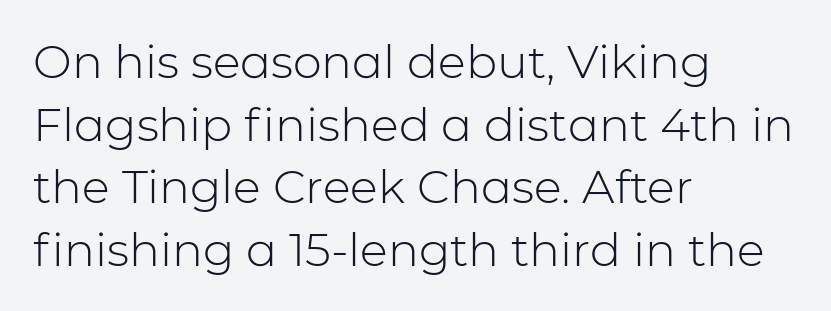
Q: Is the text bold? A: No.
Q: Is the text italic (slanted)? A: No, it is upright.
Q: Is the typeface a serif or a sans-serif typeface? A: Sans-serif.
Q: Is the text underlined? A: No.
Q: How is the paragraph aligned? A: Left-aligned.
Q: Is the spacing between letters normal or unusually wide? A: Normal.
Q: Is the spacing between lines tight, normal or loose? A: Normal.
Q: Width (condensed, normal, or wide)? A: Normal.
Q: Stroke contrast? A: Low.
Q: x-height? A: Medium.
Q: Monospaced? A: No.
